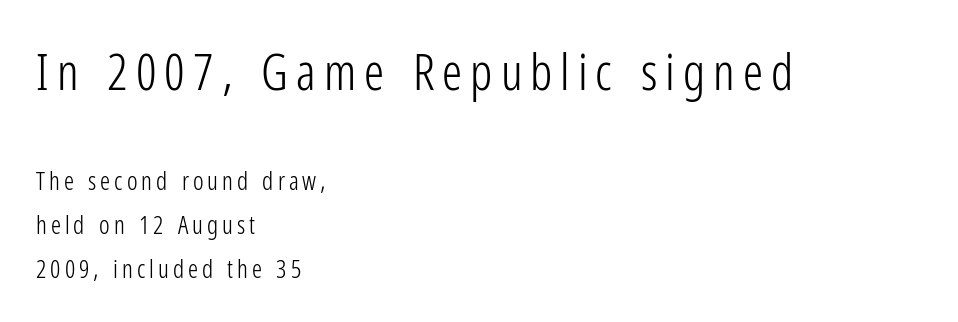
This is not heavy type; no bold has been used. The rendering shows plain stroke endings on the letterforms — a sans-serif design. Do the characters align in a grid? No, the font is proportional. Letters rest on an invisible, unmarked baseline.
